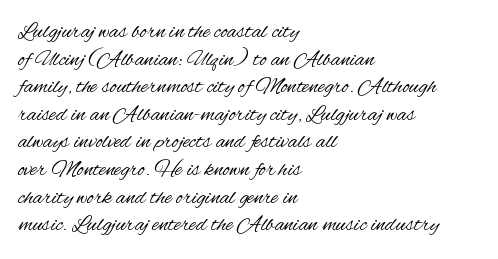
The image shows 23 px text type; set left-aligned, line spacing 1.2x, normal letter spacing, not underlined.
